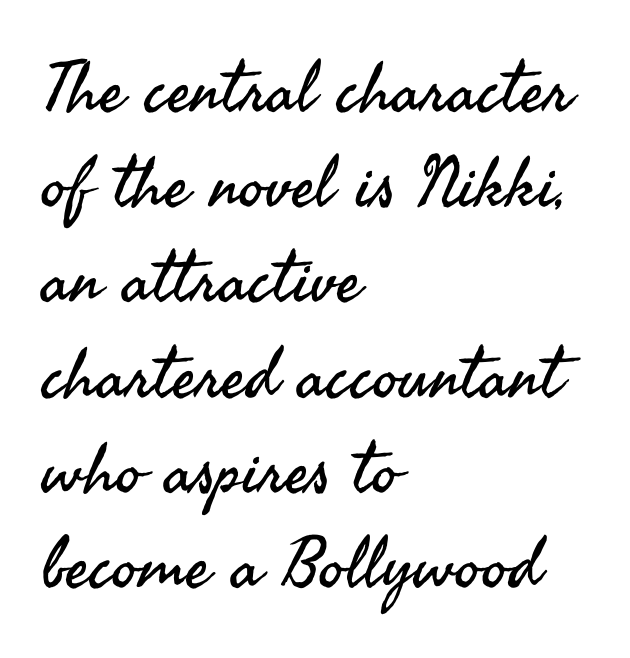
The image shows 70 px regular-weight sans-serif type; set left-aligned, normal line spacing (1.36x), normal letter spacing, not underlined; medium stroke contrast and a small x-height.
